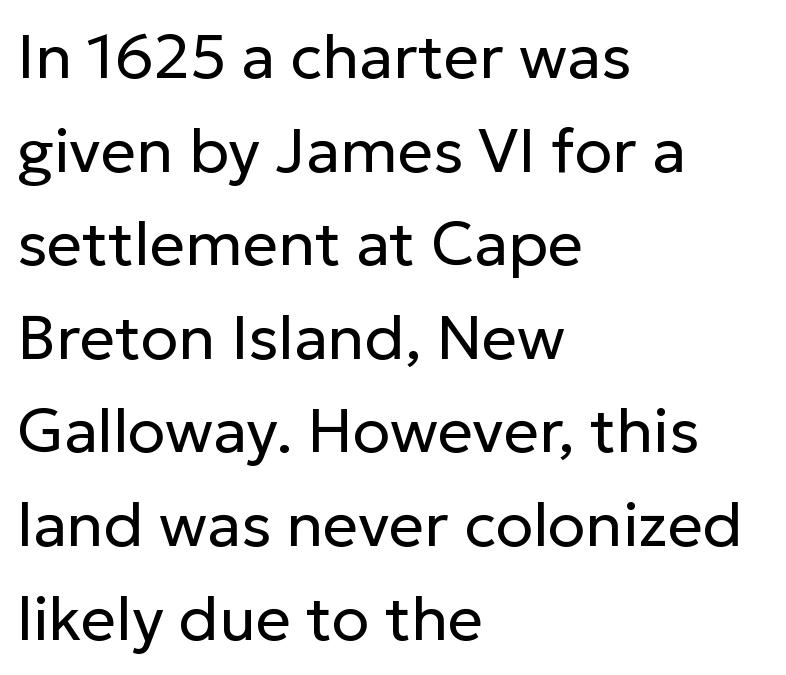
Q: Is the text bold? A: No.
Q: Is the text italic (slanted)? A: No, it is upright.
Q: Is the typeface a serif or a sans-serif typeface? A: Sans-serif.
Q: Is the text underlined? A: No.
Q: How is the paragraph aligned? A: Left-aligned.
Q: Is the spacing between letters normal or unusually wide? A: Normal.
Q: Is the spacing between lines tight, normal or loose? A: Normal.
Q: Width (condensed, normal, or wide)? A: Normal.
Q: Stroke contrast? A: Low.
Q: x-height? A: Medium.
Q: Monospaced? A: No.
